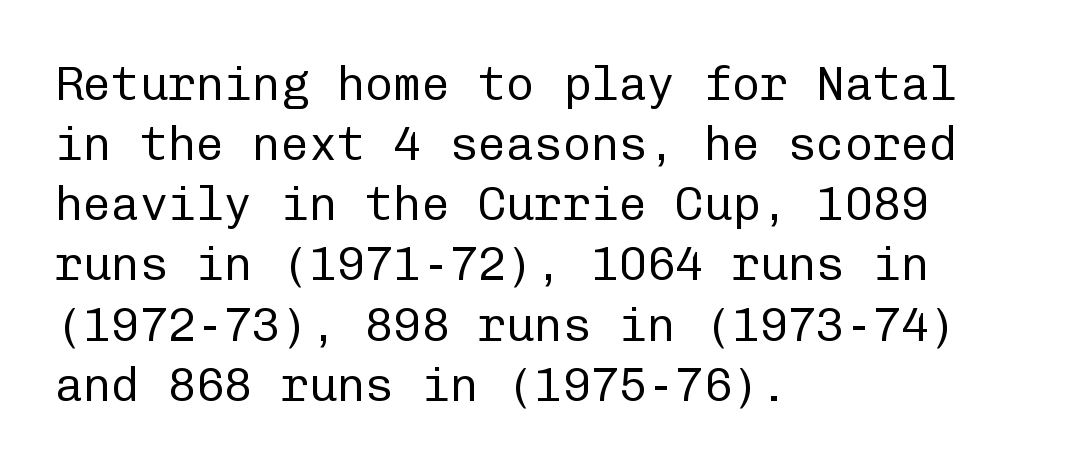
{"serif": "no", "italic": "no", "bold": "no", "weight": "regular", "width": "normal", "stroke_contrast": "low", "x_height": "medium", "monospaced": "yes", "underline": "no", "align": "left", "line_spacing": "normal", "line_spacing_ratio": 1.28, "letter_spacing": "normal", "letter_spacing_em": 0.0, "glyph_px": 47}
